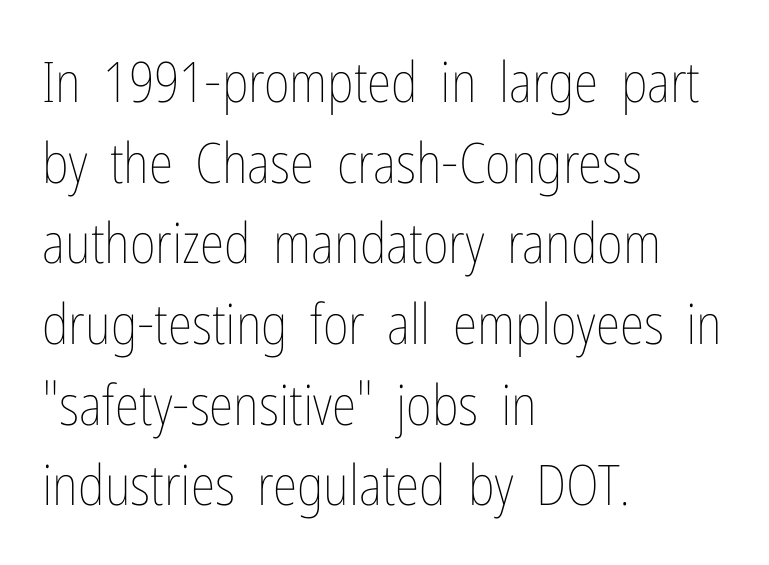
{"italic": "no", "bold": "no", "weight": "thin", "width": "condensed", "stroke_contrast": "low", "x_height": "medium", "monospaced": "no", "underline": "no", "align": "left", "line_spacing": "normal", "line_spacing_ratio": 1.44, "letter_spacing": "normal", "letter_spacing_em": 0.0, "glyph_px": 56}
